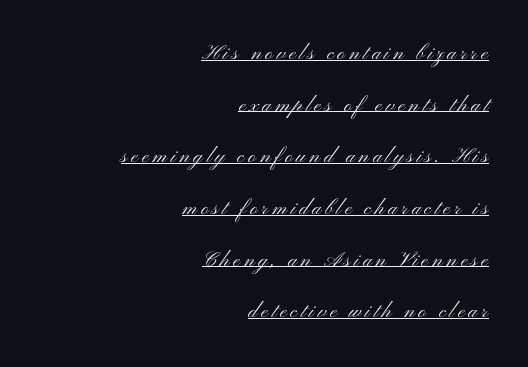
The font sits on the lighter half of the weight spectrum, regular included. The text block is weighted toward the right margin, trailing off unevenly leftward. Baseline-to-baseline distance is far greater than the letter height. A baseline rule has been typeset under these characters.
